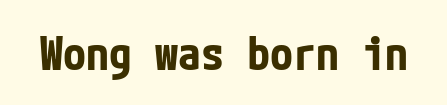
The image shows 46 px bold, condensed sans-serif type, upright; set normal letter spacing, not underlined; low stroke contrast and a medium x-height.
